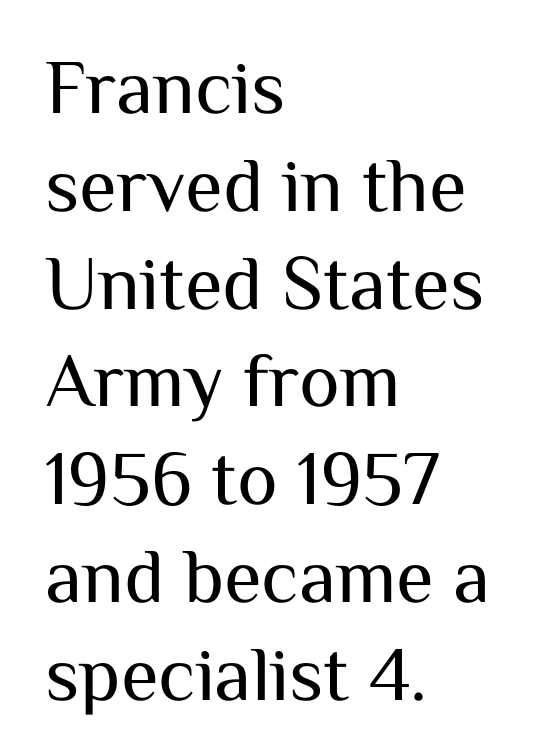
These glyphs show unthickened strokes, regular width or finer. These lines stack with their left ends in a neat column. The face used here is proportionally spaced, like ordinary book or web type. The gap between lines stays unmarked.
